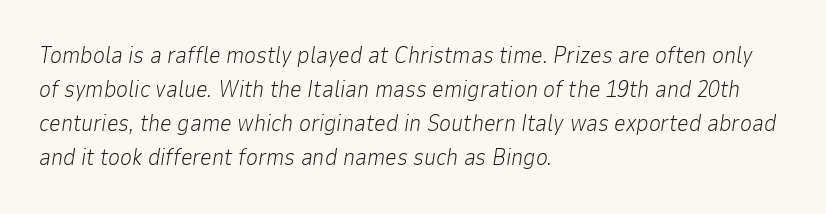
Q: Is the text bold? A: No.
Q: Is the text italic (slanted)? A: Yes, it leans right by about 9 degrees.
Q: Is the text underlined? A: No.
Q: How is the paragraph aligned? A: Left-aligned.
Q: Is the spacing between letters normal or unusually wide? A: Normal.
Q: Is the spacing between lines tight, normal or loose? A: Normal.
